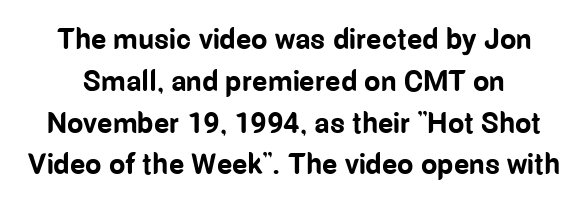
The image shows 29 px bold, condensed sans-serif type, upright; set normal line spacing (1.44x), normal letter spacing, not underlined; low stroke contrast and a medium x-height.
